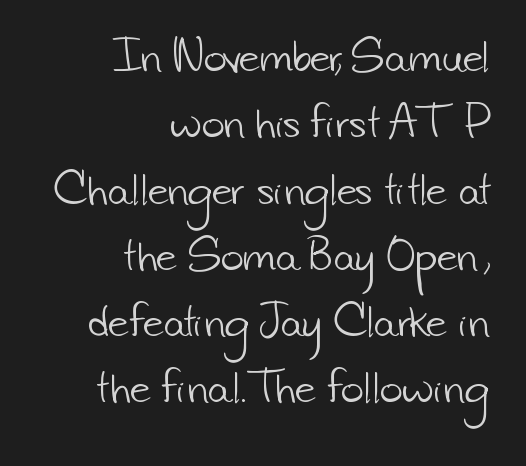
Q: Is the text bold? A: No.
Q: Is the typeface a serif or a sans-serif typeface? A: Sans-serif.
Q: Is the text underlined? A: No.
Q: How is the paragraph aligned? A: Right-aligned.
Q: Is the spacing between letters normal or unusually wide? A: Normal.
Q: Is the spacing between lines tight, normal or loose? A: Normal.
Q: Width (condensed, normal, or wide)? A: Normal.
Q: Stroke contrast? A: Low.
Q: x-height? A: Small.
Q: Monospaced? A: No.
